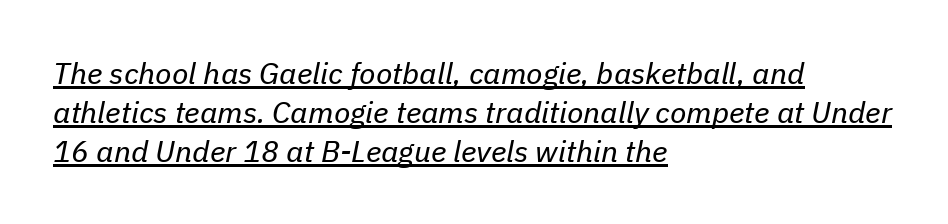
{"italic": "yes", "lean": "right", "slant_degrees": 11, "bold": "no", "weight": "regular", "width": "normal", "stroke_contrast": "low", "x_height": "medium", "monospaced": "no", "underline": "yes", "align": "left", "line_spacing": "normal", "line_spacing_ratio": 1.3, "letter_spacing": "normal", "letter_spacing_em": 0.0, "glyph_px": 30}
